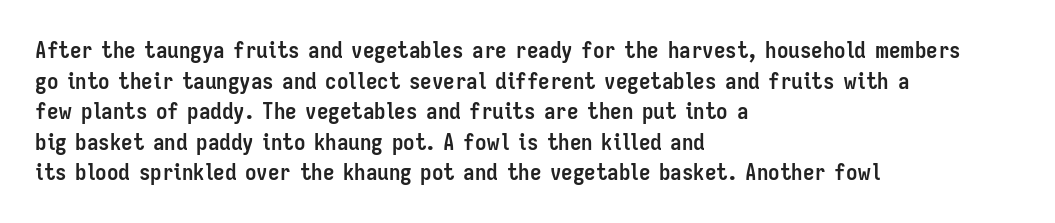
{"italic": "no", "bold": "yes", "underline": "no", "align": "left", "line_spacing": "normal", "line_spacing_ratio": 1.33, "letter_spacing": "normal", "letter_spacing_em": 0.0, "glyph_px": 23}
